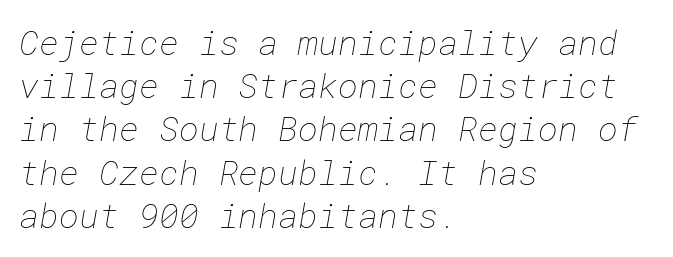
Q: Is the text bold? A: No.
Q: Is the text underlined? A: No.
Q: How is the paragraph aligned? A: Left-aligned.
Q: Is the spacing between letters normal or unusually wide? A: Normal.
Q: Is the spacing between lines tight, normal or loose? A: Normal.
Q: Width (condensed, normal, or wide)? A: Normal.
Q: Stroke contrast? A: Low.
Q: x-height? A: Medium.
